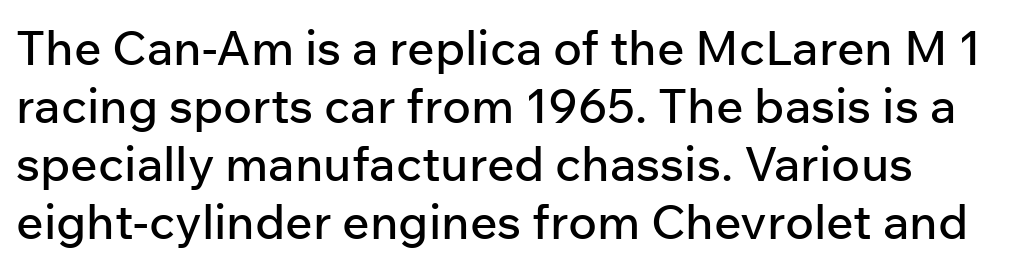
The image shows 48 px sans-serif type, upright; set line spacing 1.21x, normal letter spacing, not underlined; low stroke contrast and a medium x-height.
